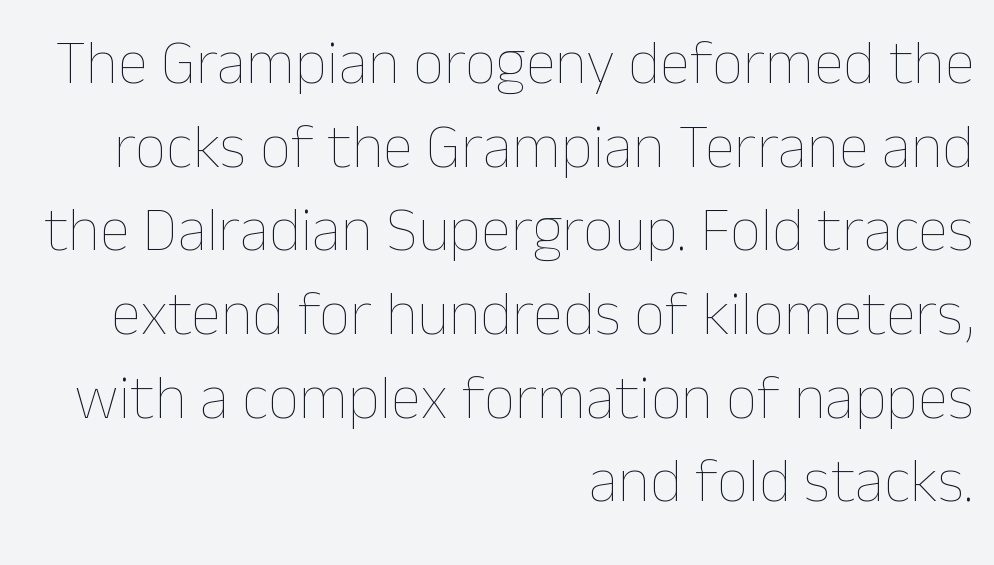
{"italic": "no", "bold": "no", "weight": "thin", "width": "normal", "stroke_contrast": "low", "x_height": "medium", "monospaced": "no", "underline": "no", "align": "right", "line_spacing": "normal", "line_spacing_ratio": 1.35, "letter_spacing": "normal", "letter_spacing_em": 0.0, "glyph_px": 62}
